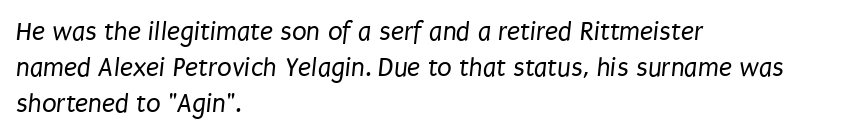
{"bold": "no", "underline": "no", "align": "left", "line_spacing": "normal", "line_spacing_ratio": 1.33, "letter_spacing": "normal", "letter_spacing_em": 0.0, "glyph_px": 27}
